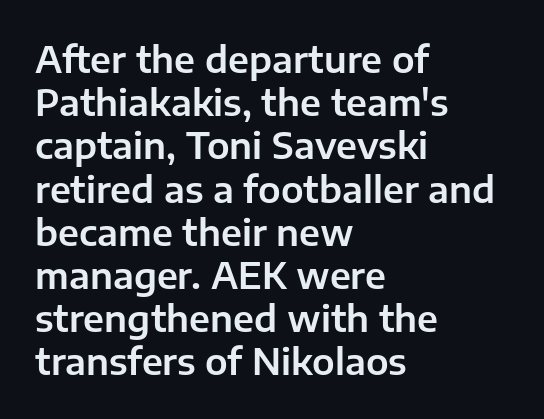
This is sans-serif lettering, the kind often seen on screens and signage. The letters advance in unequal steps, a hallmark of proportional type. The zone under the glyphs is completely vacant. Rendered with straight, roman letterforms. Layout note: lines flush left.
